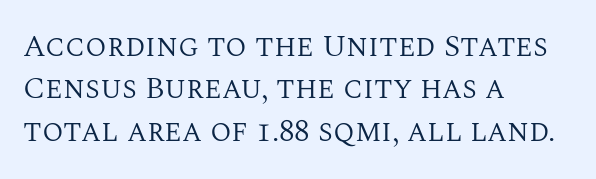
Q: Is the text bold? A: No.
Q: Is the text italic (slanted)? A: No, it is upright.
Q: Is the typeface a serif or a sans-serif typeface? A: Serif.
Q: Is the text underlined? A: No.
Q: How is the paragraph aligned? A: Left-aligned.
Q: Is the spacing between letters normal or unusually wide? A: Normal.
Q: Is the spacing between lines tight, normal or loose? A: Normal.
Q: Width (condensed, normal, or wide)? A: Normal.
Q: Stroke contrast? A: Medium.
Q: x-height? A: Large.
Q: Monospaced? A: No.
